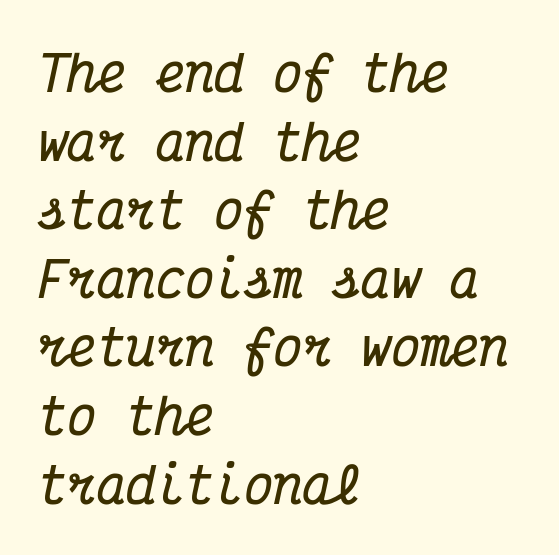
The image shows 49 px bold, condensed serif type, italic (leaning right), monospaced; set left-aligned, normal line spacing (1.4x), normal letter spacing, not underlined; medium stroke contrast and a medium x-height.
